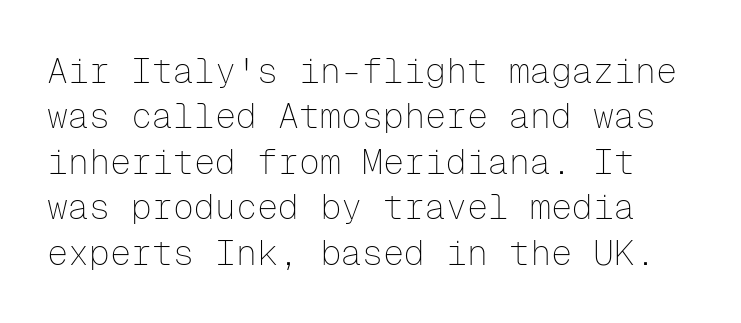
{"serif": "no", "italic": "no", "bold": "no", "weight": "thin", "width": "normal", "stroke_contrast": "low", "x_height": "medium", "monospaced": "yes", "underline": "no", "line_spacing": "normal", "line_spacing_ratio": 1.3, "letter_spacing": "normal", "letter_spacing_em": 0.0, "glyph_px": 35}
